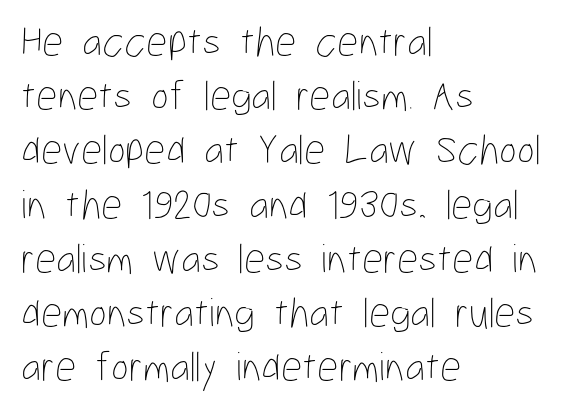
The font is comparable to plain body text, perhaps lighter. Descenders hang freely into open space. Each letter keeps its own natural width here, so spacing adapts to shape. The space between consecutive lines is moderate. Is the letter spacing exaggerated? No — it looks like the ordinary default. Line beginnings align vertically; line endings do not.
